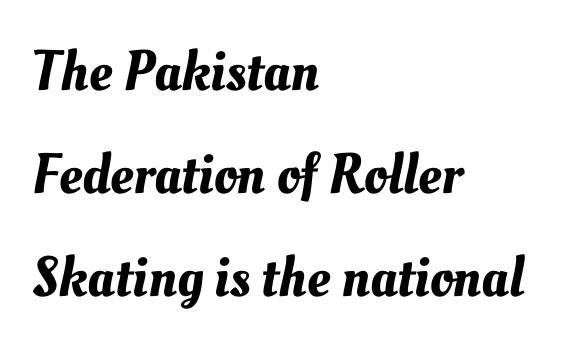
Nothing unusual about the tracking: characters are spaced as the font intends. The rendering anchors every line to the left-hand side. Quick note: underline off. You could not count columns in this text — the font is proportionally spaced.
